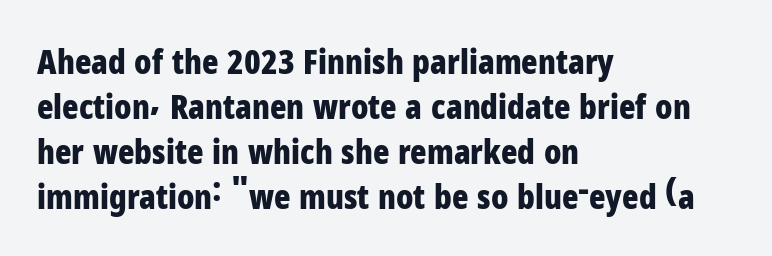
The image shows 34 px bold, condensed sans-serif type, upright; set left-aligned, normal line spacing (1.32x), normal letter spacing, not underlined; low stroke contrast and a medium x-height.
